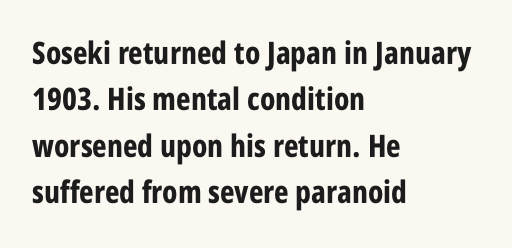
{"serif": "no", "italic": "no", "bold": "yes", "weight": "bold", "width": "condensed", "stroke_contrast": "low", "x_height": "large", "monospaced": "no", "underline": "no", "align": "left", "line_spacing": "normal", "line_spacing_ratio": 1.5, "letter_spacing": "normal", "letter_spacing_em": 0.0, "glyph_px": 31}
